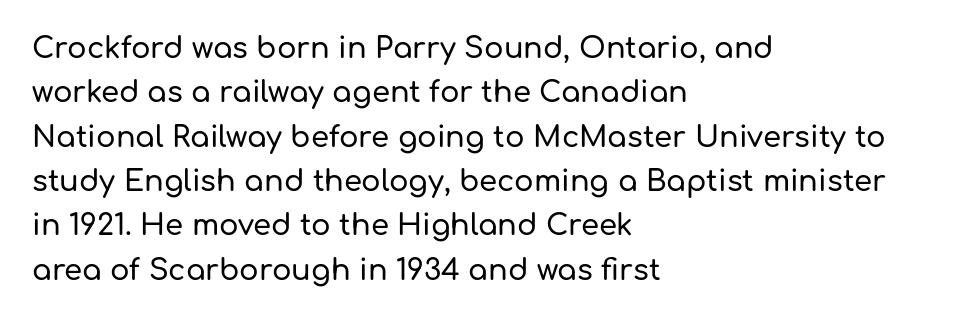
Q: Is the text italic (slanted)? A: No, it is upright.
Q: Is the typeface a serif or a sans-serif typeface? A: Sans-serif.
Q: Is the text underlined? A: No.
Q: How is the paragraph aligned? A: Left-aligned.
Q: Is the spacing between letters normal or unusually wide? A: Normal.
Q: Is the spacing between lines tight, normal or loose? A: Normal.
Q: Width (condensed, normal, or wide)? A: Normal.
Q: Stroke contrast? A: Low.
Q: x-height? A: Medium.
Q: Monospaced? A: No.
